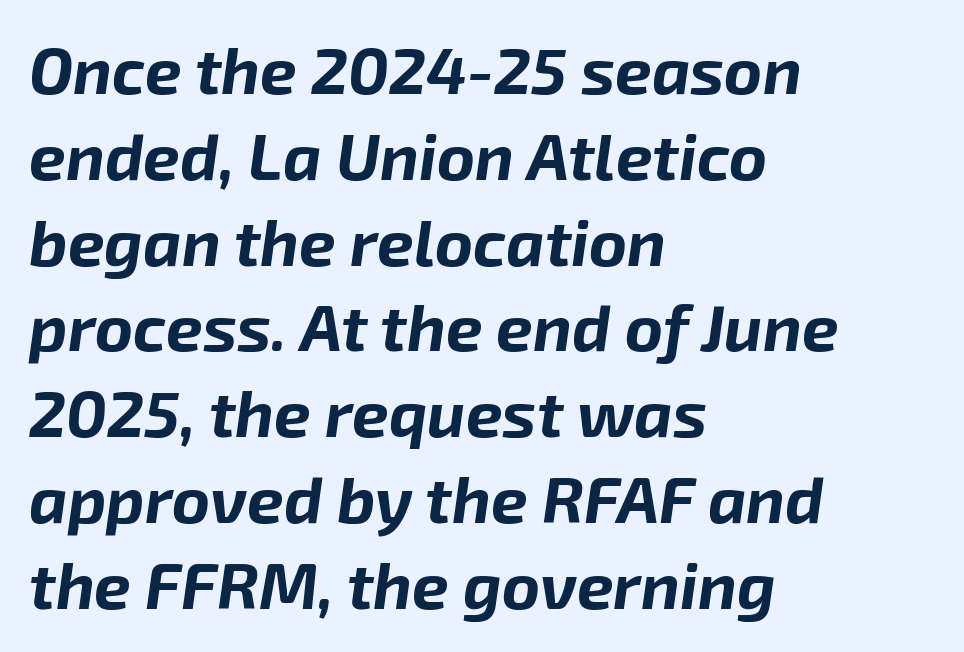
Varying glyph widths throughout — classic text-font behaviour. Has an underline been added? It has not. Observe the lean: these are italic letterforms. This sample keeps an unexceptional amount of space between lines.
